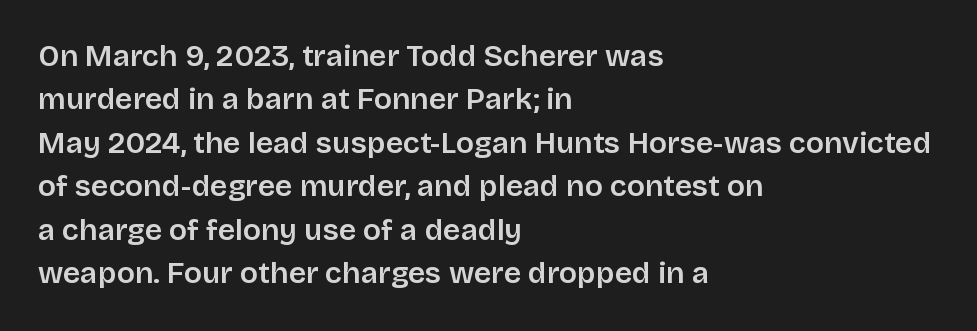
You could not count columns in this text — the font is proportionally spaced. Standard letterfit; no display-style spreading of the glyphs. The typesetter chose a ragged-right arrangement here. Descender tails drop into unmarked territory. How heavy is the stroke? Medium-heavy — a semibold, shy of bold.
